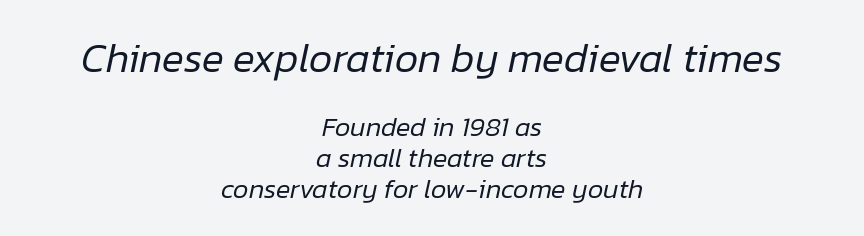
The rendering uses a small line-height, squeezing the rows. You could not count columns in this text — the font is proportionally spaced. The weight tops out at a normal text grade. Decoration check: the copy has no underline. The upper block of text is set noticeably larger than the block beneath it. Does the copy run flush right? No — it is centered line by line.
